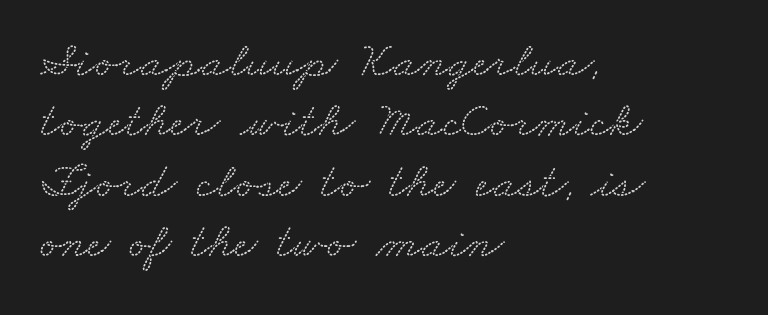
The image shows 50 px wide type; set left-aligned, line spacing 1.21x, normal letter spacing, not underlined; low stroke contrast and a small x-height.
